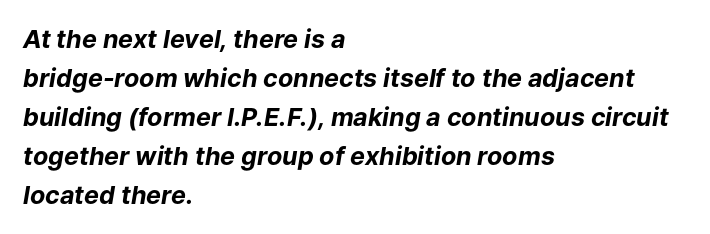
The image shows 25 px bold type, italic (leaning right); set left-aligned, normal line spacing (1.56x), normal letter spacing, not underlined.
